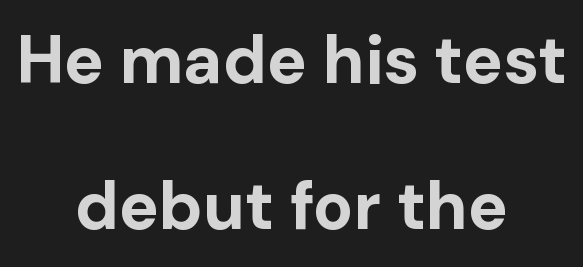
{"serif": "no", "italic": "no", "bold": "yes", "weight": "bold", "width": "normal", "stroke_contrast": "low", "x_height": "medium", "monospaced": "no", "underline": "no", "align": "center", "line_spacing": "loose", "line_spacing_ratio": 2.18, "letter_spacing": "normal", "letter_spacing_em": 0.0, "glyph_px": 67}
